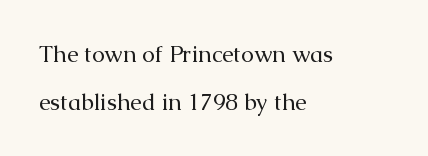
The image shows 23 px text type, upright; set left-aligned, loose line spacing (2.08x), normal letter spacing, not underlined.
